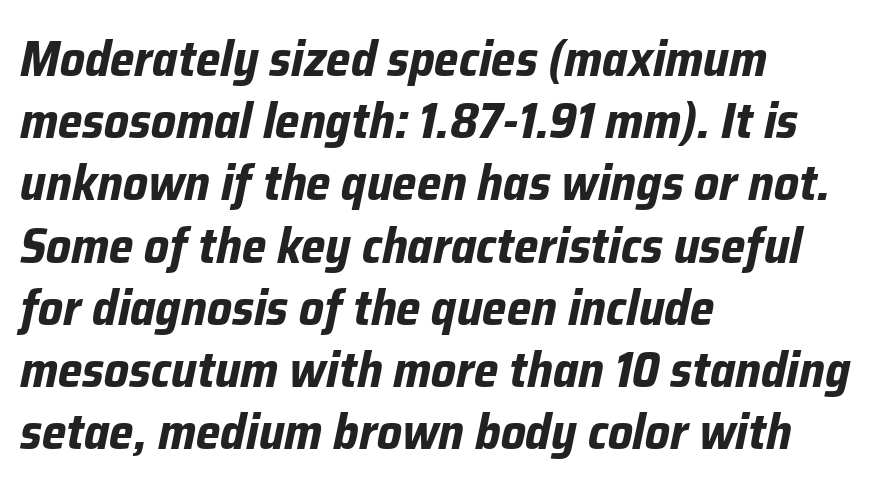
The image shows 49 px bold type, italic (leaning right); set left-aligned, normal line spacing (1.27x), normal letter spacing, not underlined; low stroke contrast and a medium x-height.
